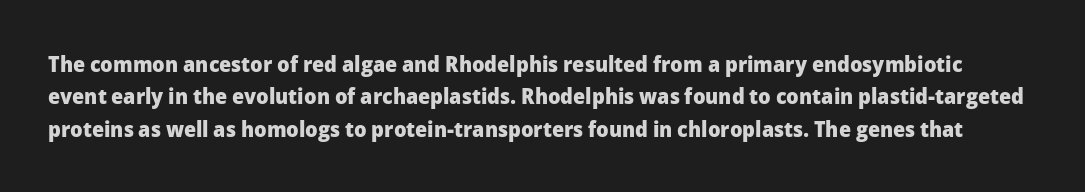
{"italic": "no", "bold": "yes", "underline": "no", "line_spacing": "normal", "line_spacing_ratio": 1.47, "letter_spacing": "normal", "letter_spacing_em": 0.0, "glyph_px": 22}
